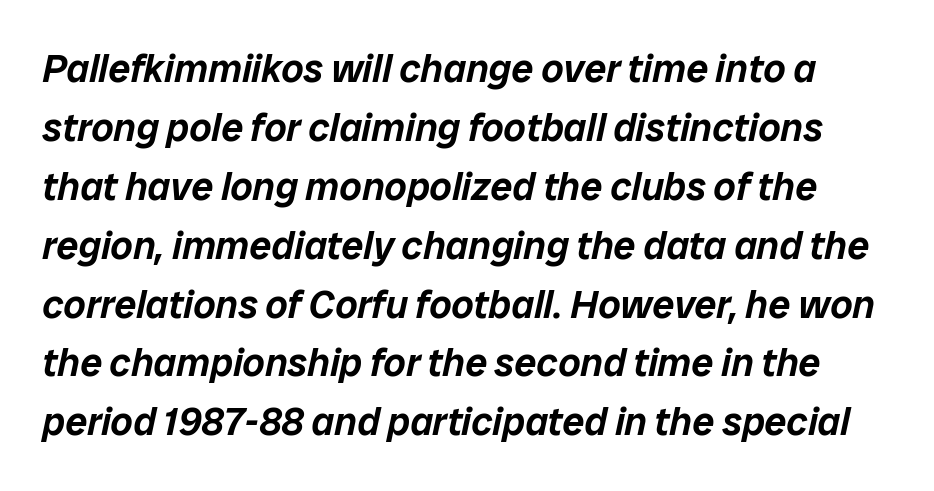
The image shows 39 px text type, italic (leaning right); set normal line spacing (1.51x), normal letter spacing, not underlined; low stroke contrast and a medium x-height.
